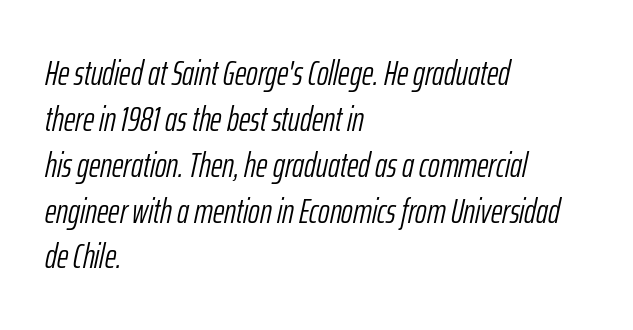
The image shows 35 px light, condensed type, italic (leaning right); set left-aligned, normal line spacing (1.31x), normal letter spacing, not underlined; low stroke contrast and a medium x-height.
